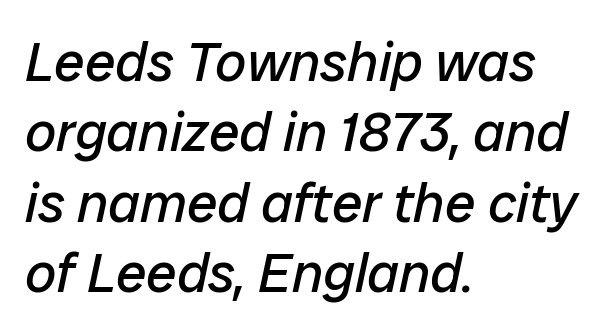
Q: Is the text bold? A: No.
Q: Is the text italic (slanted)? A: Yes, it leans right by about 12 degrees.
Q: Is the text underlined? A: No.
Q: How is the paragraph aligned? A: Left-aligned.
Q: Is the spacing between letters normal or unusually wide? A: Normal.
Q: Is the spacing between lines tight, normal or loose? A: Normal.
Q: Width (condensed, normal, or wide)? A: Normal.
Q: Stroke contrast? A: Low.
Q: x-height? A: Medium.
Q: Monospaced? A: No.
